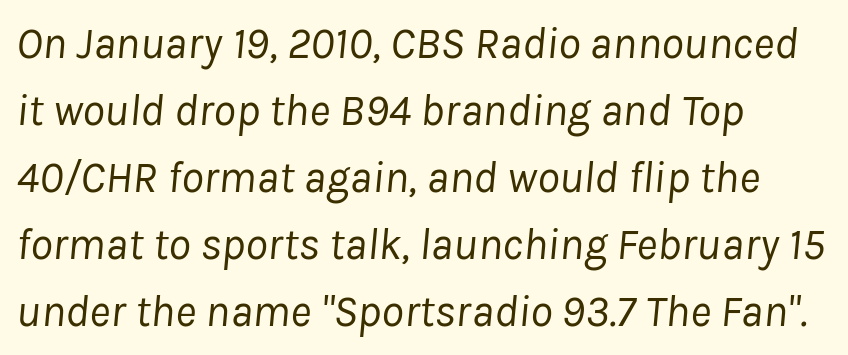
{"italic": "yes", "lean": "right", "slant_degrees": 8, "bold": "no", "weight": "regular", "width": "normal", "stroke_contrast": "low", "x_height": "medium", "monospaced": "no", "underline": "no", "align": "left", "line_spacing": "normal", "line_spacing_ratio": 1.49, "letter_spacing": "normal", "letter_spacing_em": 0.0, "glyph_px": 45}
